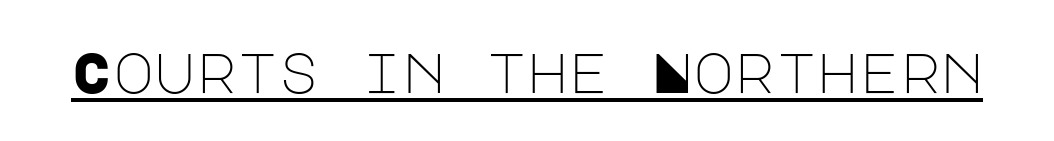
Q: Is the text bold? A: No.
Q: Is the text italic (slanted)? A: No, it is upright.
Q: Is the typeface a serif or a sans-serif typeface? A: Sans-serif.
Q: Is the text underlined? A: Yes.
Q: Is the spacing between letters normal or unusually wide? A: Normal.
Q: Width (condensed, normal, or wide)? A: Normal.
Q: Stroke contrast? A: Low.
Q: x-height? A: Large.
